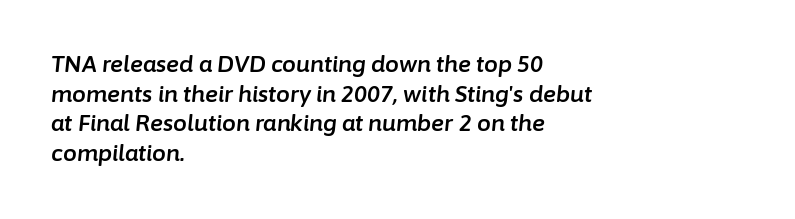
{"italic": "yes", "lean": "right", "slant_degrees": 6, "underline": "no", "align": "left", "line_spacing": "normal", "line_spacing_ratio": 1.35, "letter_spacing": "normal", "letter_spacing_em": 0.0, "glyph_px": 22}
